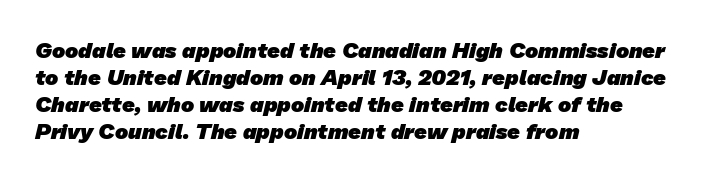
{"bold": "yes", "underline": "no", "align": "left", "line_spacing_ratio": 1.22, "letter_spacing": "normal", "letter_spacing_em": 0.0, "glyph_px": 22}
